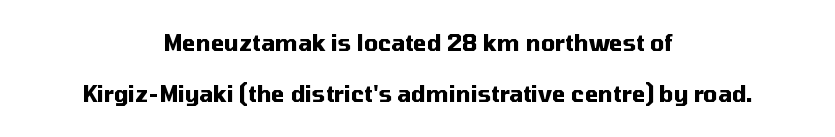
The image shows 22 px bold type, upright; set centered, loose line spacing (2.32x), normal letter spacing, not underlined.
